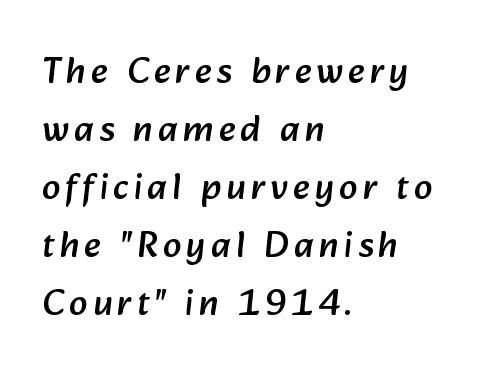
{"serif": "no", "width": "normal", "stroke_contrast": "low", "x_height": "medium", "monospaced": "no", "underline": "no", "align": "left", "line_spacing": "normal", "line_spacing_ratio": 1.57, "glyph_px": 37}
